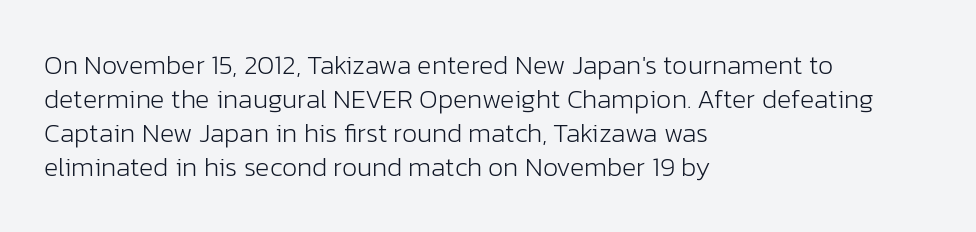
Q: Is the text bold? A: No.
Q: Is the text italic (slanted)? A: No, it is upright.
Q: Is the text underlined? A: No.
Q: How is the paragraph aligned? A: Left-aligned.
Q: Is the spacing between letters normal or unusually wide? A: Normal.
Q: Is the spacing between lines tight, normal or loose? A: Normal.
